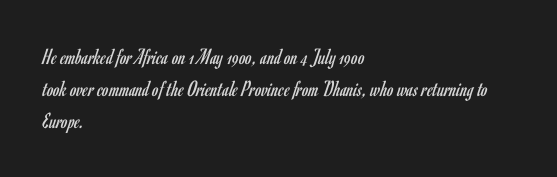
Caption: standard tracking, unaltered. Does the leading feel generous? No, just average. The lines are quadded left. Check the space under the baseline: it is left empty.
